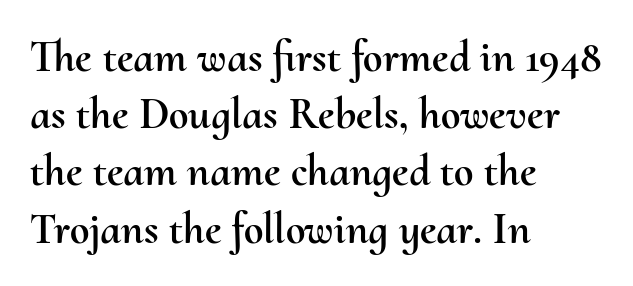
The rendering anchors every line to the left-hand side. The letterforms sit shoulder to shoulder at normal distance. Plain, unruled lines of type. Proportional: the letters do not fall into vertical columns.
